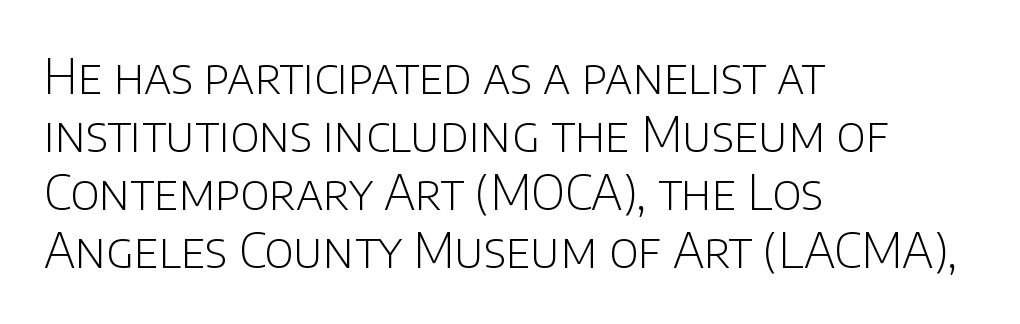
The image shows 48 px light sans-serif type, upright; set left-aligned, line spacing 1.21x, normal letter spacing, not underlined; low stroke contrast and a large x-height.
